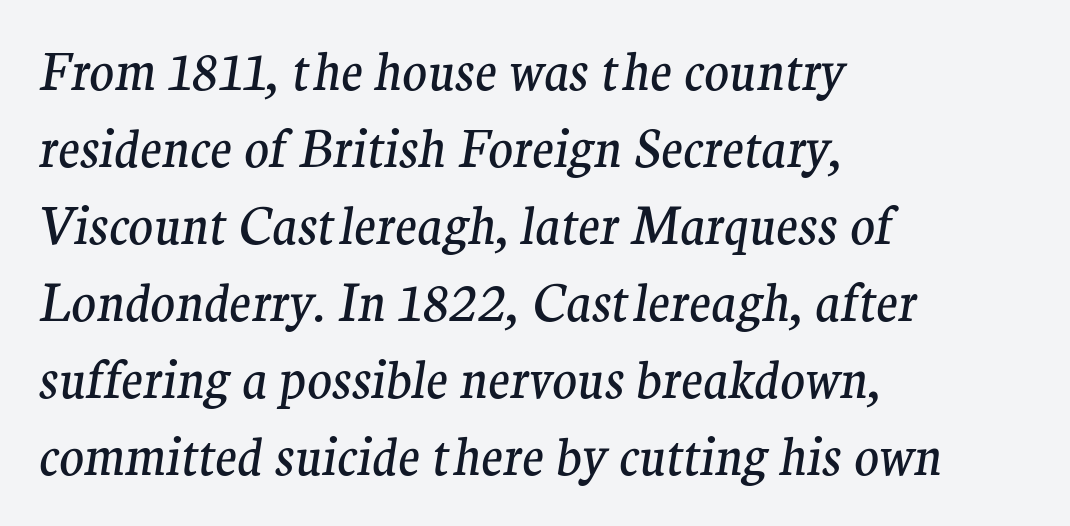
Looks like regular typesetting: each glyph gets only the width it needs. Decoration check: the copy has no underline. Baseline-to-baseline distance is the conventional proportion of letter height. Vertical stems look standard width or narrower in stroke.
